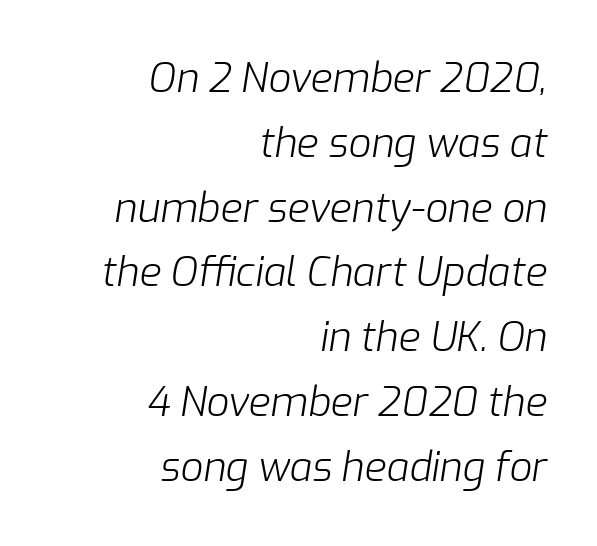
These lines sit exactly where default settings would place them. Heaviness? Minimal to ordinary, like unemphasized prose. This rendering uses right alignment, leaving the left contour irregular. Observe the lean: these are italic letterforms.
